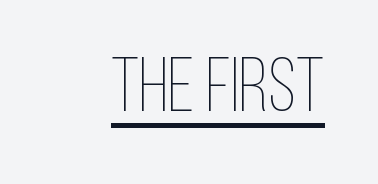
Q: Is the text bold? A: No.
Q: Is the text italic (slanted)? A: No, it is upright.
Q: Is the text underlined? A: Yes.
Q: Is the spacing between letters normal or unusually wide? A: Normal.
Q: Width (condensed, normal, or wide)? A: Condensed.
Q: Stroke contrast? A: Low.
Q: x-height? A: Large.
Q: Monospaced? A: No.
